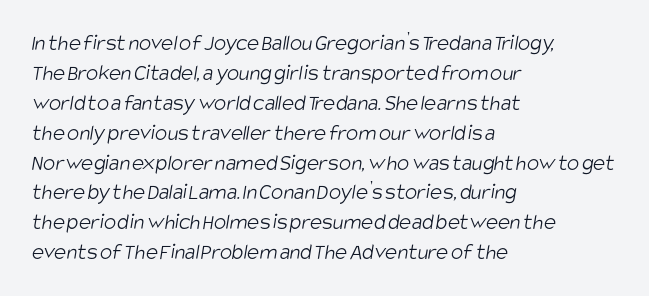
{"bold": "no", "underline": "no", "align": "left", "line_spacing": "normal", "line_spacing_ratio": 1.3, "letter_spacing": "normal", "letter_spacing_em": 0.0, "glyph_px": 23}
